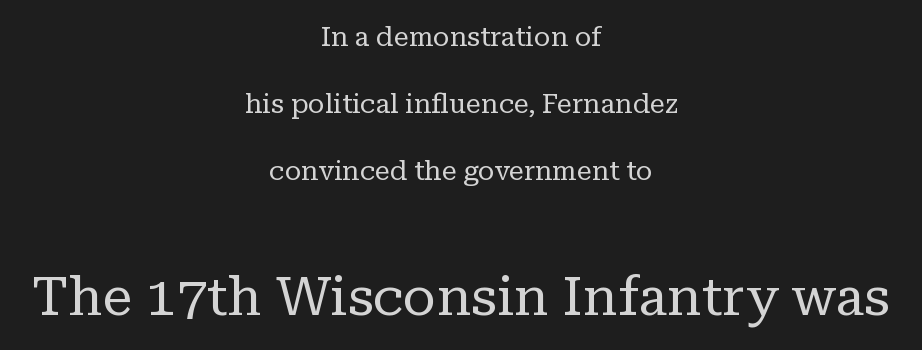
Q: Is the text bold? A: No.
Q: Is the text italic (slanted)? A: No, it is upright.
Q: Is the typeface a serif or a sans-serif typeface? A: Serif.
Q: Is the text underlined? A: No.
Q: How is the paragraph aligned? A: Centered.
Q: Is the spacing between letters normal or unusually wide? A: Normal.
Q: Is the spacing between lines tight, normal or loose? A: Loose.
Q: Which block of text is set in a larger size, the first (top) or the second (bottom)? A: The second (bottom) one.
Q: Width (condensed, normal, or wide)? A: Normal.
Q: Stroke contrast? A: Low.
Q: x-height? A: Medium.
Q: Monospaced? A: No.
